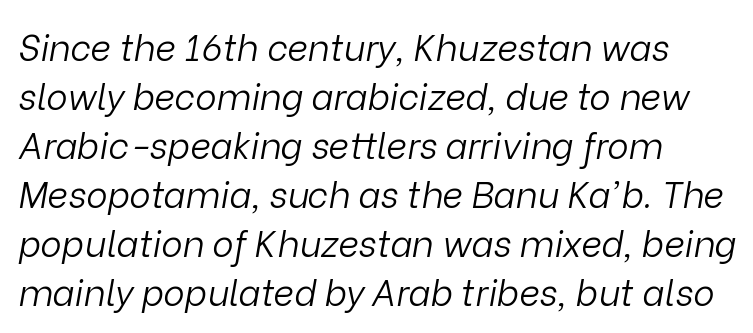
Note the varied advance widths — an 'i' is clearly narrower than an 'm'. This block has exactly the height ordinary leading produces. Casual observation: everything's shoved over to the left. Just letters on the line, the space beneath them empty. Weight: regular or lighter.
